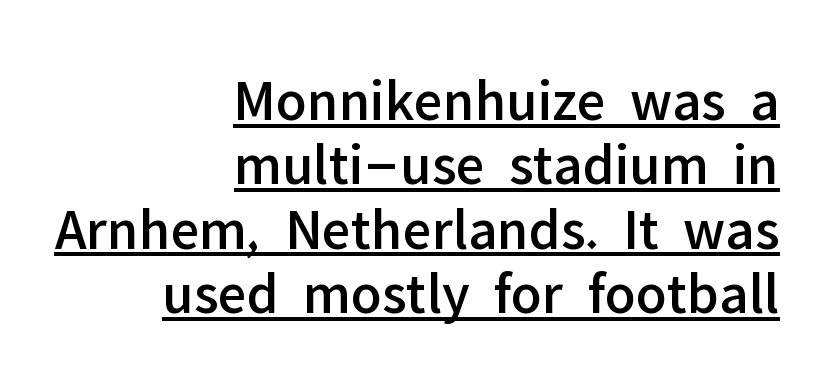
Q: Is the text italic (slanted)? A: No, it is upright.
Q: Is the typeface a serif or a sans-serif typeface? A: Sans-serif.
Q: Is the text underlined? A: Yes.
Q: How is the paragraph aligned? A: Right-aligned.
Q: Is the spacing between letters normal or unusually wide? A: Normal.
Q: Is the spacing between lines tight, normal or loose? A: Tight.
Q: Width (condensed, normal, or wide)? A: Normal.
Q: Stroke contrast? A: Low.
Q: x-height? A: Medium.
Q: Monospaced? A: No.
